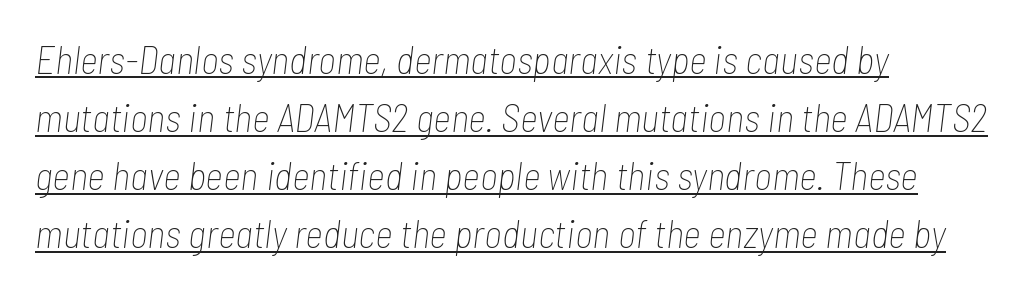
Is the letter spacing exaggerated? No — it looks like the ordinary default. The paragraph has a hard left edge and a soft right edge. Baseline-to-baseline distance is the conventional proportion of letter height. Students, observe the line beneath the letters — that is underlining.
